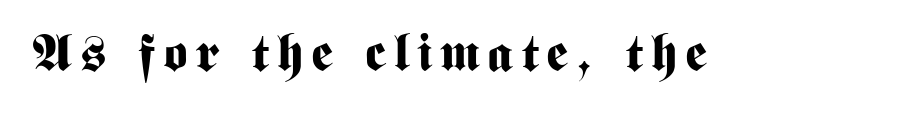
{"serif": "no", "italic": "no", "bold": "yes", "weight": "bold", "width": "condensed", "stroke_contrast": "medium", "x_height": "medium", "monospaced": "no", "underline": "no", "glyph_px": 52}
